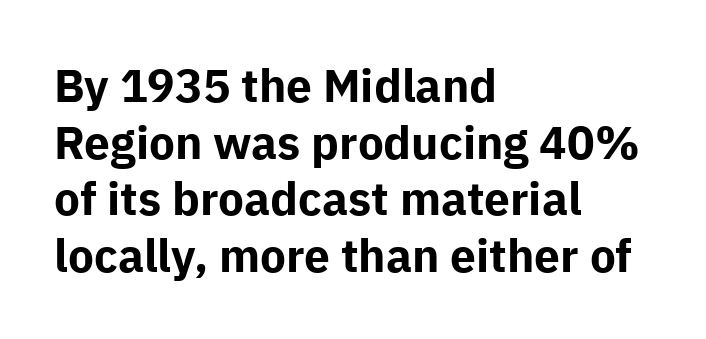
The image shows 46 px bold sans-serif type, upright; set left-aligned, line spacing 1.23x, normal letter spacing, not underlined; low stroke contrast and a medium x-height.
